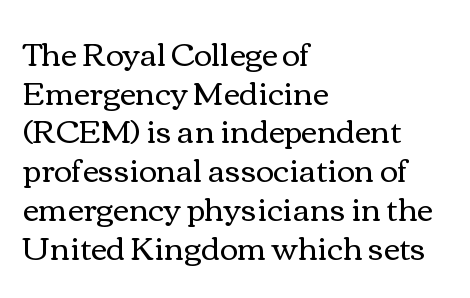
The image shows 31 px regular-weight, wide type, upright; set left-aligned, normal line spacing (1.25x), normal letter spacing, not underlined; medium stroke contrast and a medium x-height.
